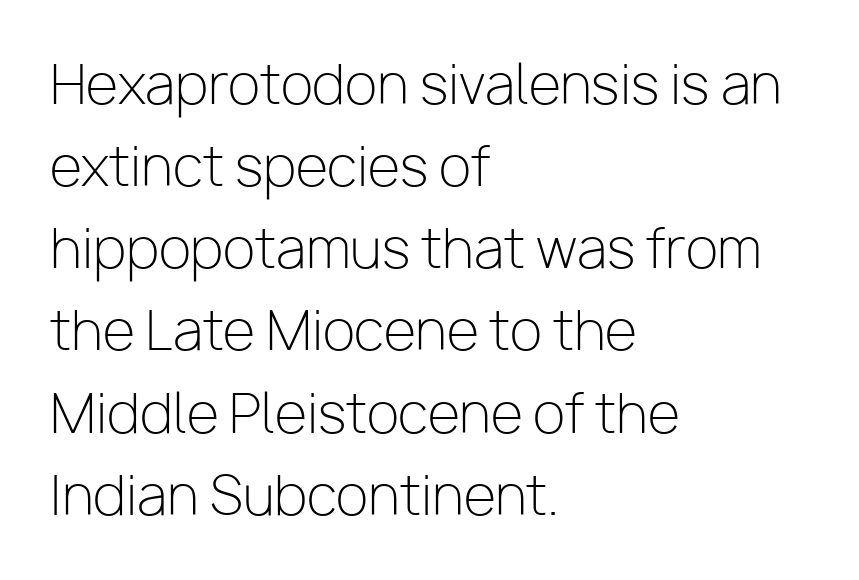
In terms of letterspacing, this is plain default setting. How would I describe the line gaps? Plain and ordinary. Posture: straight, roman, zero tilt. The area under the type is left untouched. Grotesque or geometric, the face here clearly has no serifs.
